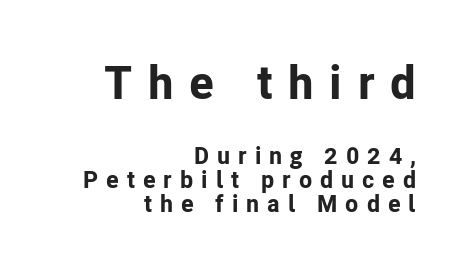
Is the block centered? No — it sits flush against the right margin. Look at the glyph heights: the upper group is clearly the bigger setting. Does the lettering tilt? It doesn't — this is upright. Glance below the letters and you will spot only blank space.
